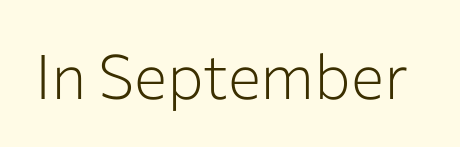
Look at the tracking — it's just the regular setting, nothing added. Proportional: the letters do not fall into vertical columns. Nothing heavy about these letters — not bold at all. The axis of the letterforms is exactly vertical.
